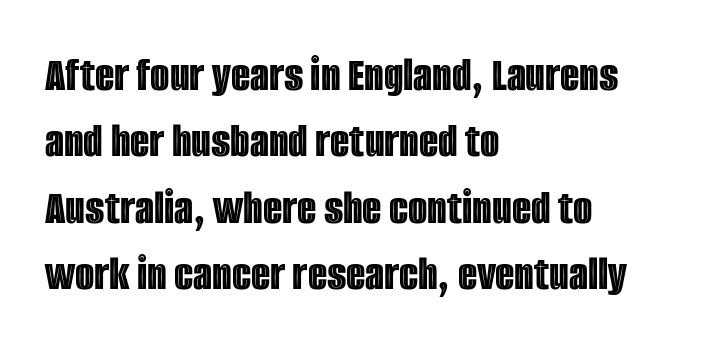
{"italic": "no", "width": "condensed", "x_height": "large", "monospaced": "no", "underline": "no", "align": "left", "line_spacing": "normal", "line_spacing_ratio": 1.33, "letter_spacing": "normal", "letter_spacing_em": 0.0, "glyph_px": 50}
